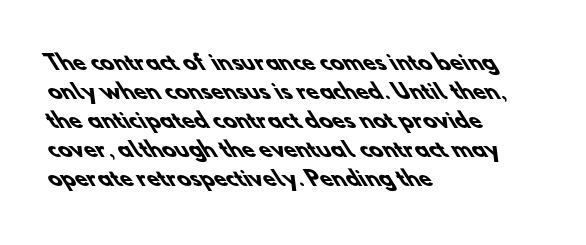
Q: Is the text bold? A: Yes.
Q: Is the text underlined? A: No.
Q: How is the paragraph aligned? A: Left-aligned.
Q: Is the spacing between letters normal or unusually wide? A: Normal.
Q: Is the spacing between lines tight, normal or loose? A: Normal.
